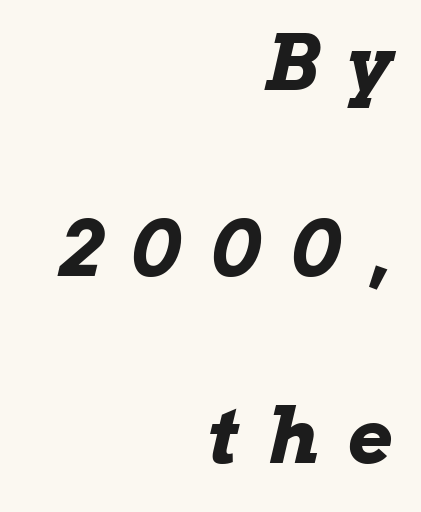
The image shows 77 px bold, wide type, italic (leaning right); set right-aligned, loose line spacing (2.42x), unusually wide letter spacing (+0.37 em), not underlined; low stroke contrast and a medium x-height.
